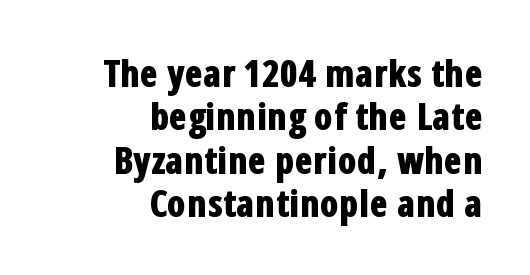
The image shows 37 px bold, condensed sans-serif type, upright; set right-aligned, line spacing 1.17x, normal letter spacing, not underlined; low stroke contrast and a medium x-height.
